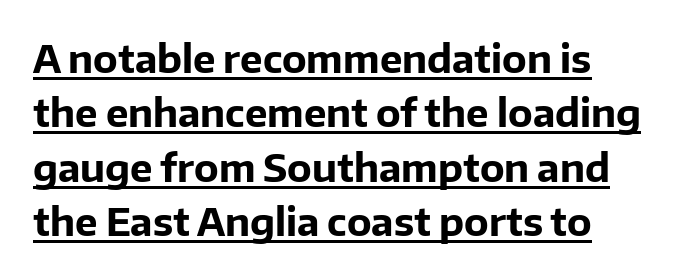
The image shows 38 px bold sans-serif type, upright; set left-aligned, normal line spacing (1.43x), normal letter spacing, underlined; low stroke contrast and a medium x-height.
